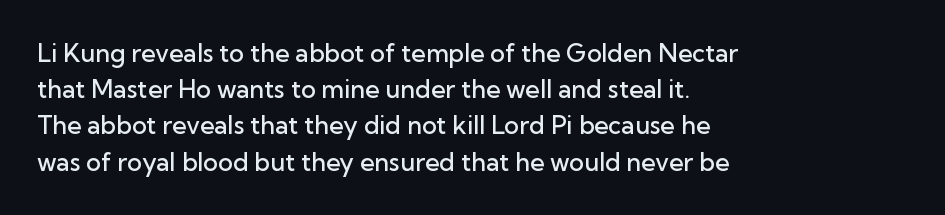
Caption: semibold face, moderately heavy strokes. Type without underlining. Quick note: interline space is typical. Vertical strokes here are truly vertical. Caption: multi-line text, flush left, ragged right.
